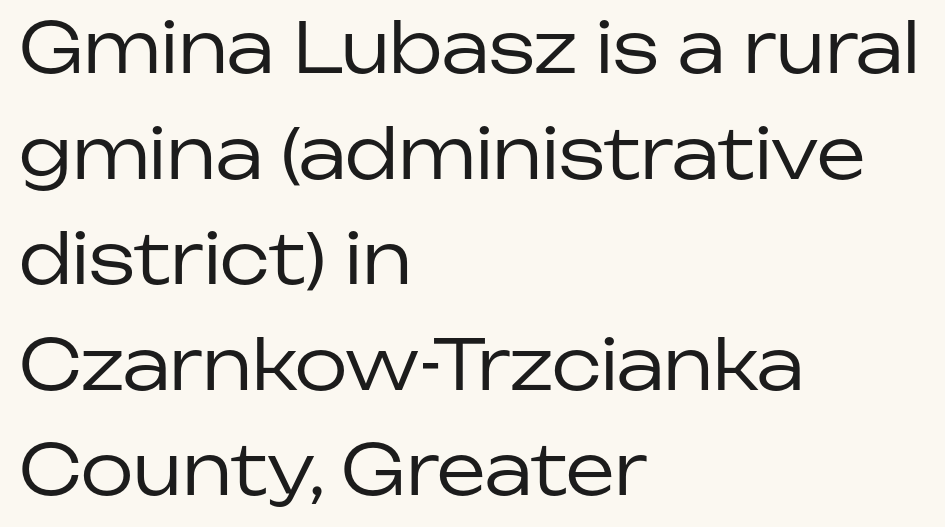
Q: Is the text bold? A: No.
Q: Is the text italic (slanted)? A: No, it is upright.
Q: Is the typeface a serif or a sans-serif typeface? A: Sans-serif.
Q: Is the text underlined? A: No.
Q: How is the paragraph aligned? A: Left-aligned.
Q: Is the spacing between letters normal or unusually wide? A: Normal.
Q: Is the spacing between lines tight, normal or loose? A: Normal.
Q: Width (condensed, normal, or wide)? A: Normal.
Q: Stroke contrast? A: Low.
Q: x-height? A: Medium.
Q: Monospaced? A: No.
